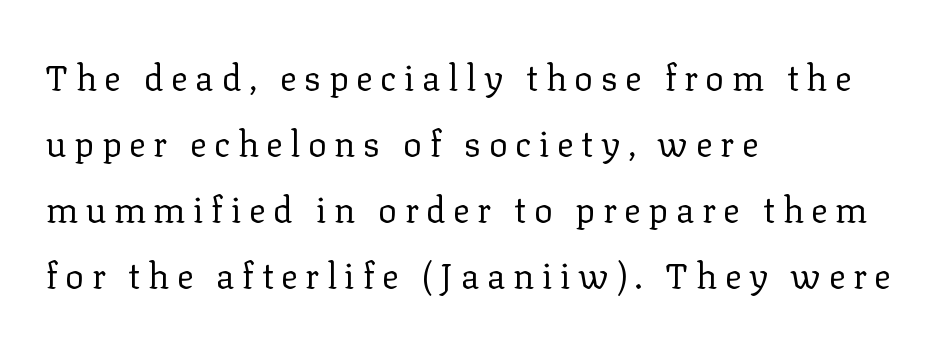
The image shows 35 px regular-weight serif type, upright; set left-aligned, line spacing 1.89x, unusually wide letter spacing (+0.22 em), not underlined; low stroke contrast and a medium x-height.
